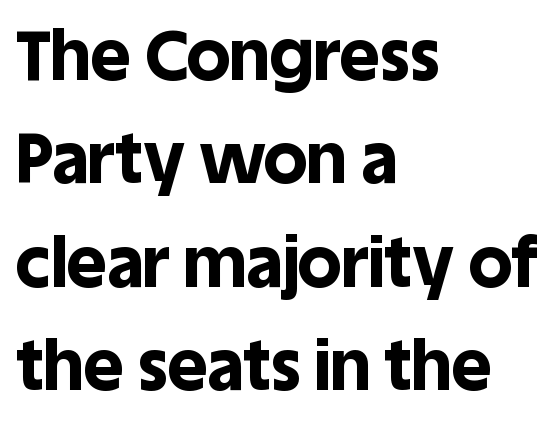
{"serif": "no", "italic": "no", "bold": "yes", "weight": "bold", "width": "normal", "x_height": "large", "monospaced": "no", "underline": "no", "align": "left", "line_spacing": "normal", "line_spacing_ratio": 1.5, "letter_spacing": "normal", "letter_spacing_em": 0.0, "glyph_px": 69}
